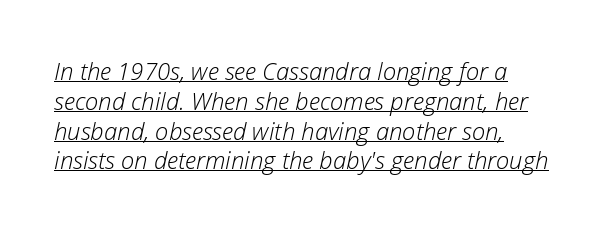
The image shows 24 px text type, italic (leaning right); set line spacing 1.24x, normal letter spacing, underlined.
